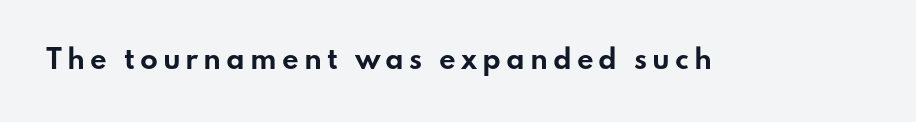
Q: Is the text bold? A: Yes.
Q: Is the text italic (slanted)? A: No, it is upright.
Q: Is the text underlined? A: No.
